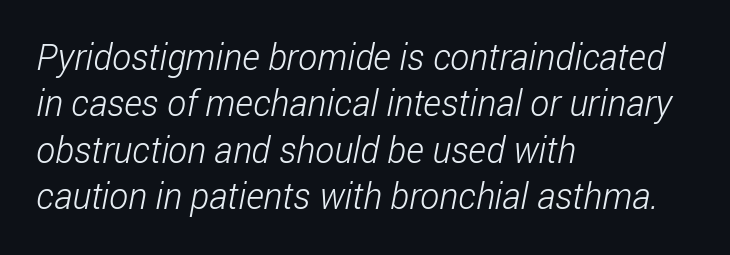
The image shows 36 px light, condensed sans-serif type; set left-aligned, normal line spacing (1.29x), normal letter spacing, not underlined; low stroke contrast and a medium x-height.
